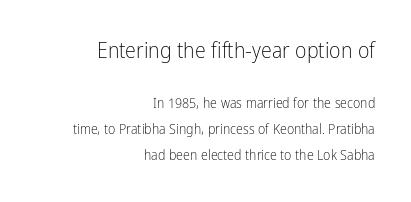
Q: Is the text bold? A: No.
Q: Is the text italic (slanted)? A: No, it is upright.
Q: Is the text underlined? A: No.
Q: How is the paragraph aligned? A: Right-aligned.
Q: Is the spacing between letters normal or unusually wide? A: Normal.
Q: Which block of text is set in a larger size, the first (top) or the second (bottom)? A: The first (top) one.
